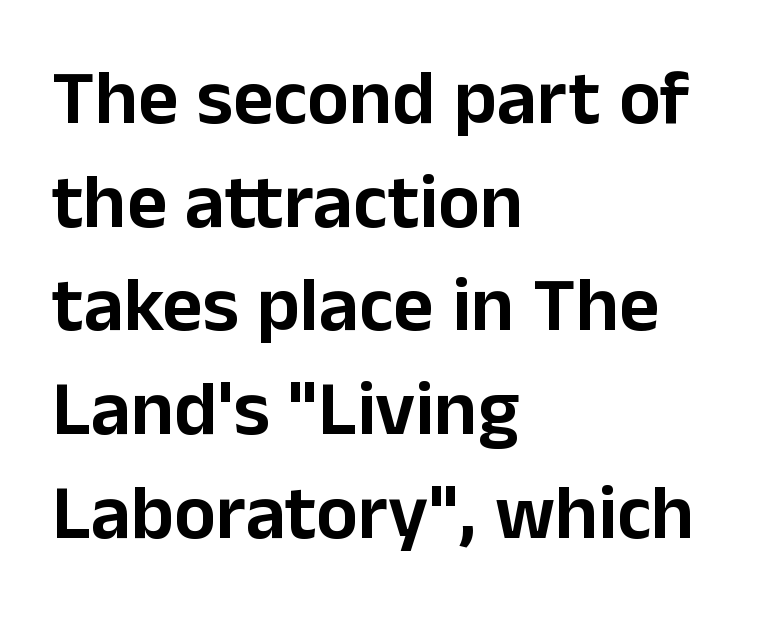
{"serif": "no", "italic": "no", "width": "normal", "stroke_contrast": "low", "x_height": "medium", "monospaced": "no", "underline": "no", "align": "left", "line_spacing": "normal", "line_spacing_ratio": 1.33, "letter_spacing": "normal", "letter_spacing_em": 0.0, "glyph_px": 78}
